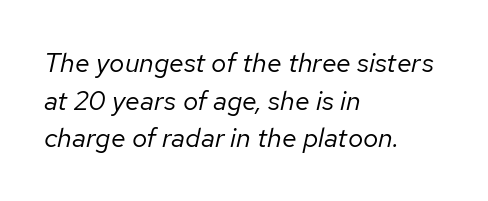
If you drew a ruler down the left edge, every line would touch it. Designer's note — italics engaged. The specimen omits any rule beneath the text block's lines. Students, observe: this is what conventionally led text looks like. Compared with a typical body face, this is equally light or lighter still.
